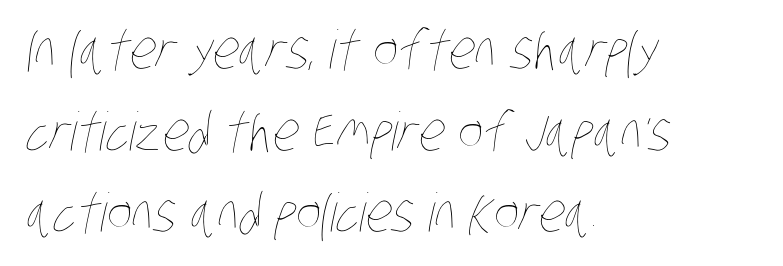
Leading matches the norm, producing a regular column. Tracking here is standard; glyphs follow each other at the usual distance. Bare-footed words on every line. Each line starts at the same left margin while the right side varies.
